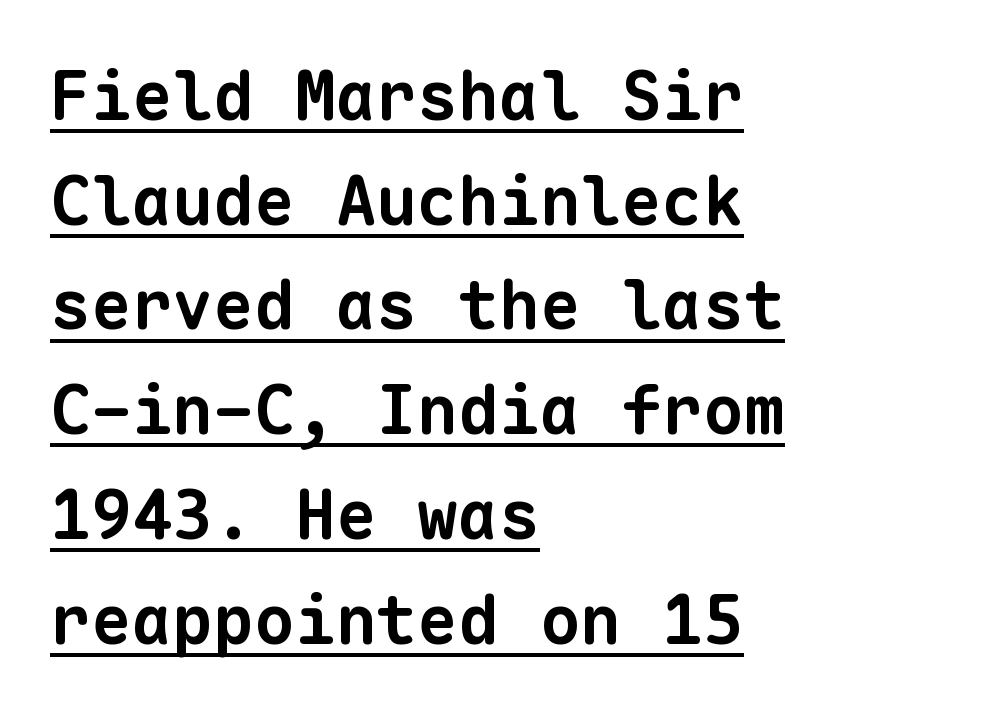
Does the copy run flush right? No — it runs flush left. You could count columns in this text — the font is strictly monospaced. These lines carry a lot of weight — the face is fully bold. Nothing unusual about the tracking: characters are spaced as the font intends. These lines sit exactly where default settings would place them. Each line of the rendering has a horizontal stroke beneath the glyphs.
